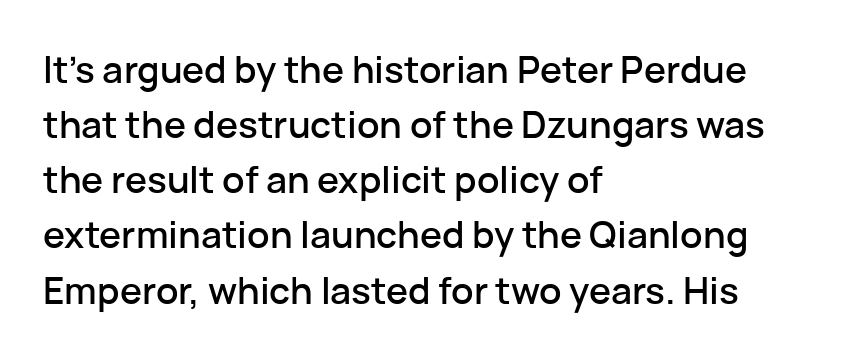
The image shows 37 px sans-serif type, upright; set left-aligned, normal line spacing (1.49x), normal letter spacing, not underlined; low stroke contrast and a medium x-height.
